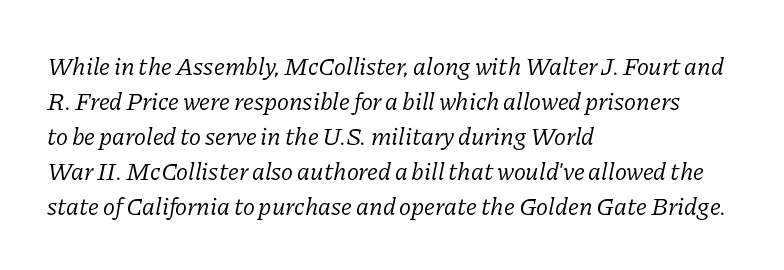
Q: Is the text bold? A: No.
Q: Is the text italic (slanted)? A: Yes, it leans right by about 11 degrees.
Q: Is the text underlined? A: No.
Q: How is the paragraph aligned? A: Left-aligned.
Q: Is the spacing between letters normal or unusually wide? A: Normal.
Q: Is the spacing between lines tight, normal or loose? A: Normal.
